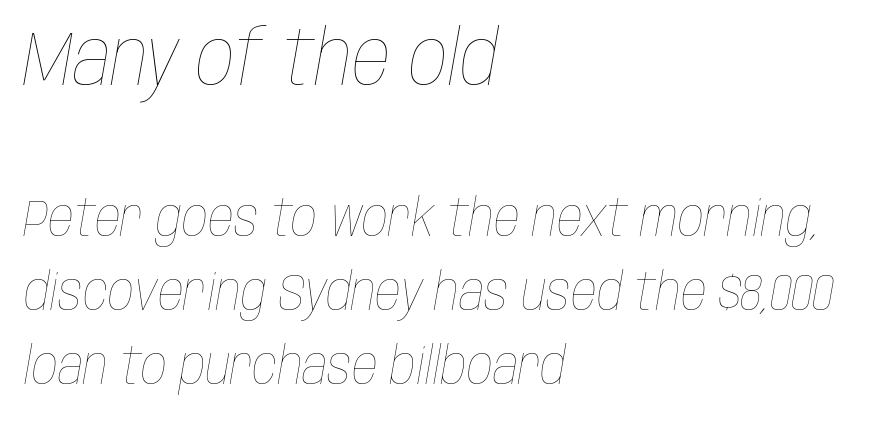
The image shows 76 px thin, condensed type, italic (leaning right); set left-aligned, normal line spacing (1.45x), normal letter spacing, not underlined; the first (top) block is 1.49x larger; low stroke contrast and a large x-height.
